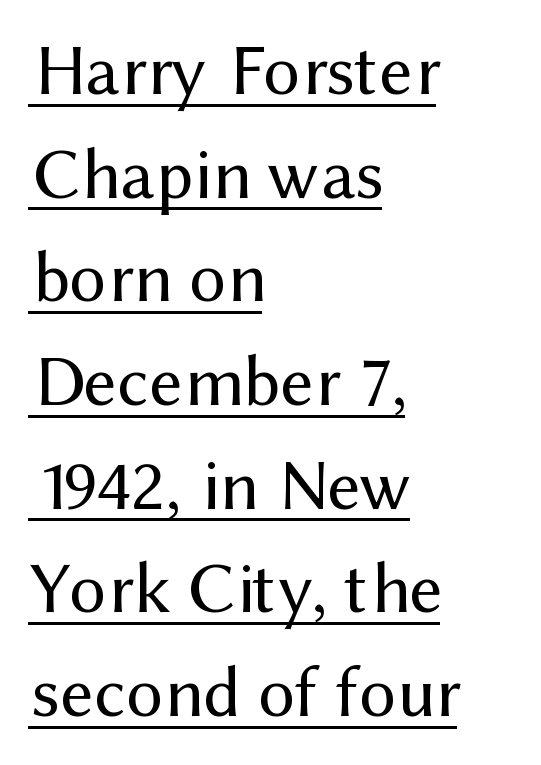
In CSS terms this would be text-align: left. Each letter keeps its own natural width here, so spacing adapts to shape. Unbolded letterforms with no extra heft. Type style note: lacks serifs. What stands out about the letter spacing? Nothing — it is the standard amount. Has an underline been added? It has.
